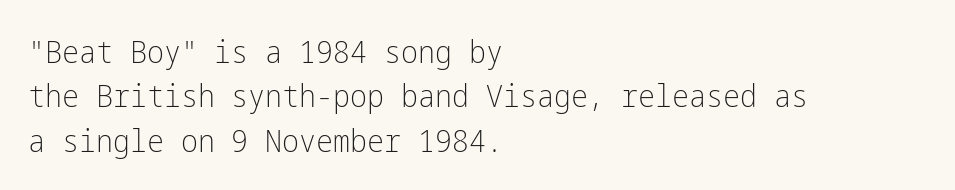
{"serif": "no", "italic": "no", "bold": "no", "weight": "light", "width": "condensed", "stroke_contrast": "low", "x_height": "medium", "underline": "no", "align": "left", "line_spacing": "normal", "line_spacing_ratio": 1.39, "letter_spacing": "normal", "letter_spacing_em": 0.0, "glyph_px": 32}
